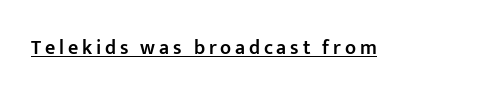
The image shows 20 px text type, upright; set underlined.
